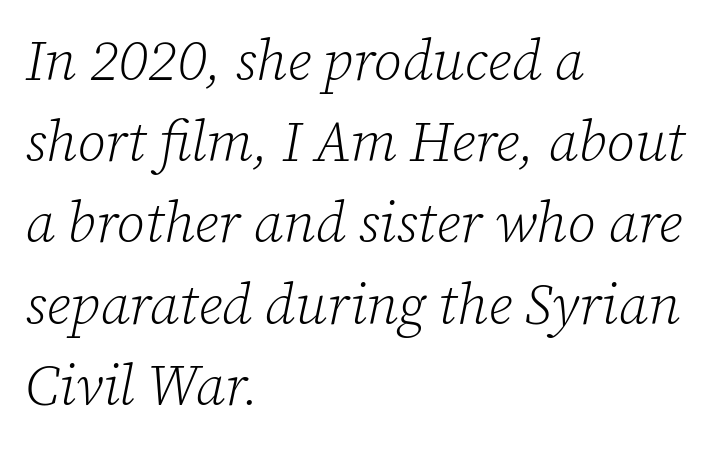
Tracking value appears to be zero — textbook default spacing. Yep, that's italic — everything's leaning. The font family rendered here belongs to the serif group. Lines of text with bare space underneath. Letters have the restrained weight of plain body copy at most. A typesetter would call this proportional, since set widths differ per character.
